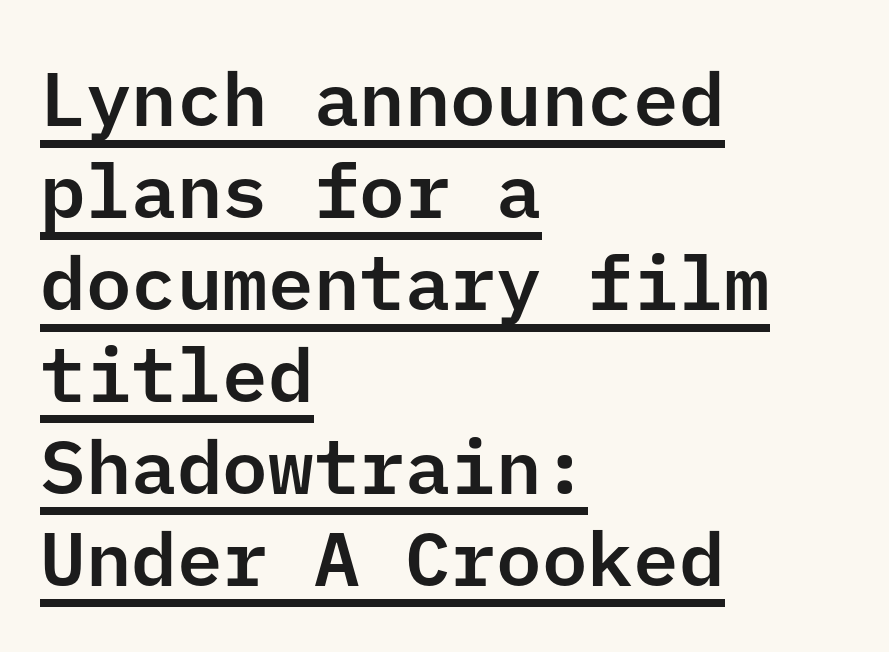
Inter-character spacing is left at the font's built-in metrics. Line beginnings align vertically; line endings do not. The axis of the letterforms is exactly vertical. The glyphs are accompanied by a horizontal stroke just below them.
